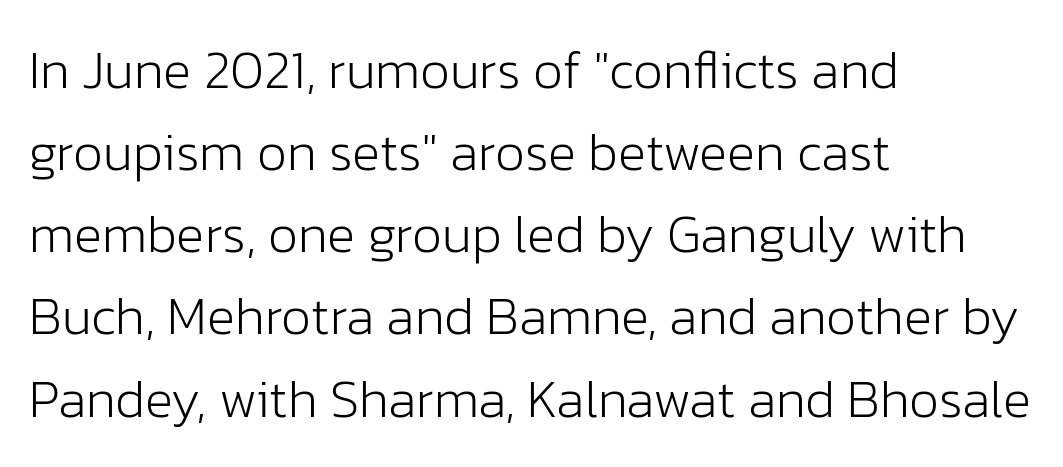
In terms of letterspacing, this is plain default setting. How would I describe the line gaps? Plain and ordinary. Posture: straight, roman, zero tilt. The area under the type is left untouched. Grotesque or geometric, the face here clearly has no serifs.
